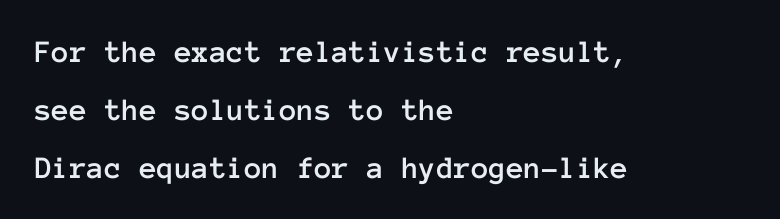
Q: Is the text italic (slanted)? A: No, it is upright.
Q: Is the text underlined? A: No.
Q: How is the paragraph aligned? A: Left-aligned.
Q: Is the spacing between letters normal or unusually wide? A: Normal.
Q: Width (condensed, normal, or wide)? A: Normal.
Q: Stroke contrast? A: Low.
Q: x-height? A: Medium.
Q: Monospaced? A: Yes.
